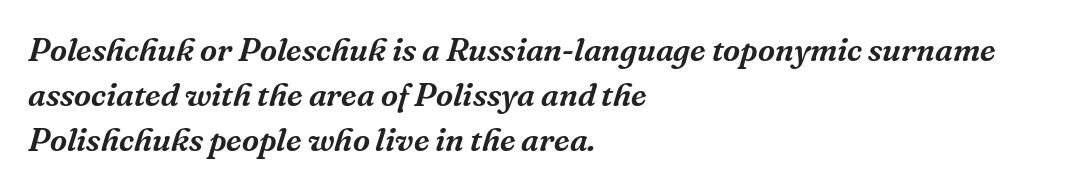
Nobody drew a line under any word here. You could not count columns in this text — the font is proportionally spaced. Is this a sans? No — the strokes have serifs. Standard letterfit; no display-style spreading of the glyphs.
